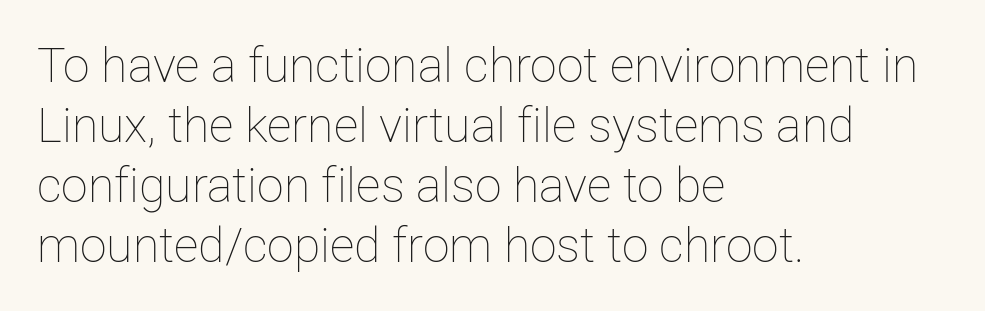
The image shows 48 px thin type, upright; set left-aligned, normal line spacing (1.25x), normal letter spacing, not underlined; low stroke contrast and a medium x-height.
